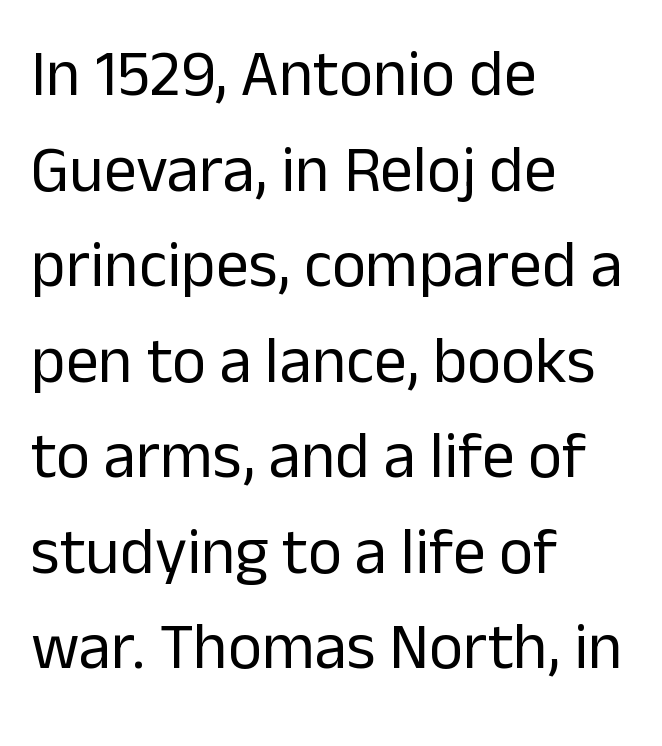
The image shows 65 px regular-weight sans-serif type, upright; set left-aligned, normal line spacing (1.47x), normal letter spacing, not underlined; low stroke contrast and a medium x-height.
